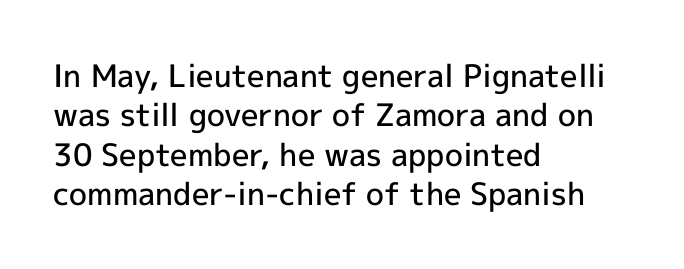
{"serif": "no", "italic": "no", "bold": "semi", "weight": "semibold", "width": "normal", "x_height": "medium", "monospaced": "no", "underline": "no", "align": "left", "line_spacing": "normal", "line_spacing_ratio": 1.27, "letter_spacing": "normal", "letter_spacing_em": 0.0, "glyph_px": 31}
